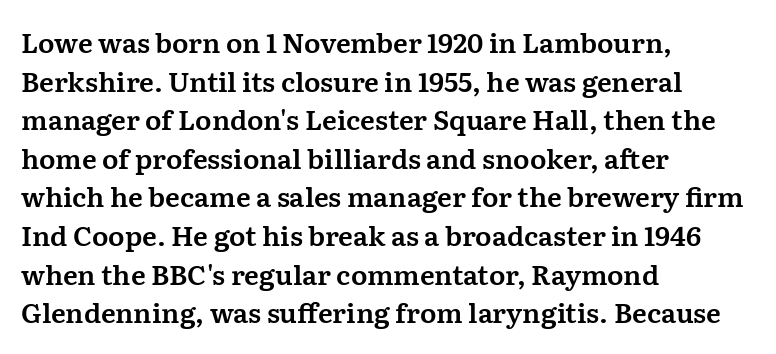
{"italic": "no", "underline": "no", "align": "left", "line_spacing": "normal", "line_spacing_ratio": 1.43, "letter_spacing": "normal", "letter_spacing_em": 0.0, "glyph_px": 27}
